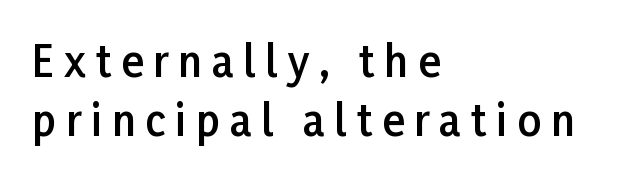
{"serif": "no", "italic": "no", "bold": "semi", "weight": "semibold", "width": "normal", "stroke_contrast": "low", "x_height": "medium", "monospaced": "no", "underline": "no", "align": "left", "line_spacing": "normal", "line_spacing_ratio": 1.41, "letter_spacing": "wide", "letter_spacing_em": 0.23, "glyph_px": 42}
